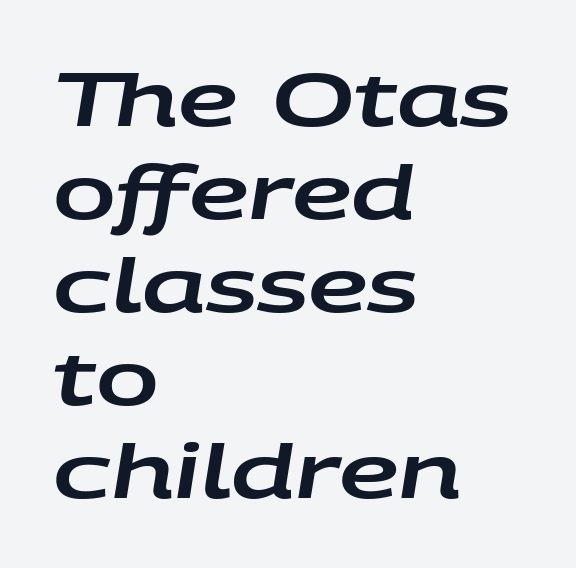
{"italic": "yes", "lean": "right", "slant_degrees": 9, "width": "wide", "stroke_contrast": "low", "x_height": "large", "monospaced": "no", "underline": "no", "align": "left", "line_spacing_ratio": 1.24, "letter_spacing": "normal", "letter_spacing_em": 0.0, "glyph_px": 75}
